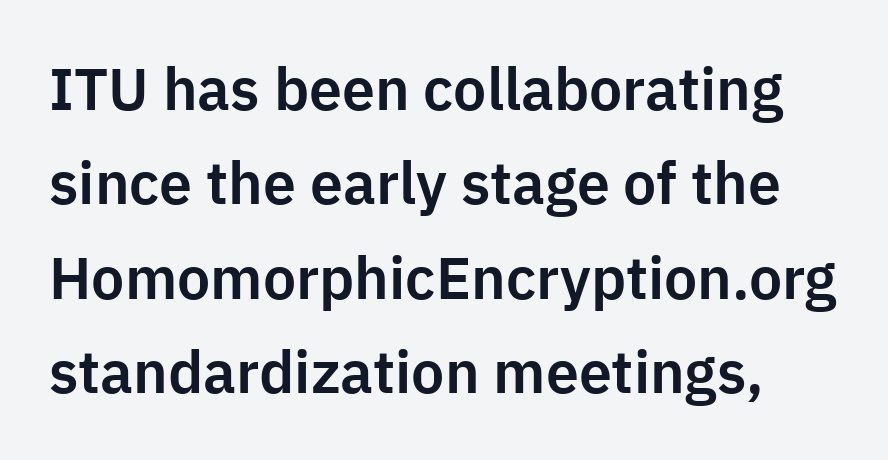
The image shows 59 px sans-serif type, upright; set normal line spacing (1.6x), normal letter spacing, not underlined; low stroke contrast and a medium x-height.
